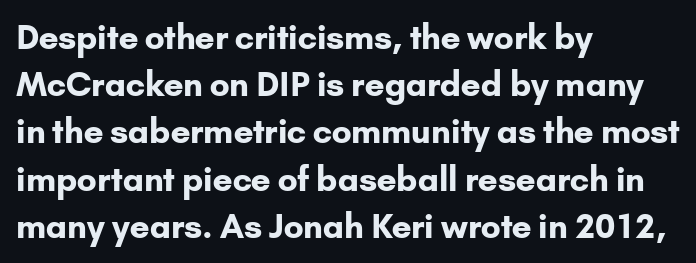
The image shows 33 px bold sans-serif type, upright; set left-aligned, normal line spacing (1.43x), normal letter spacing, not underlined; low stroke contrast and a small x-height.
